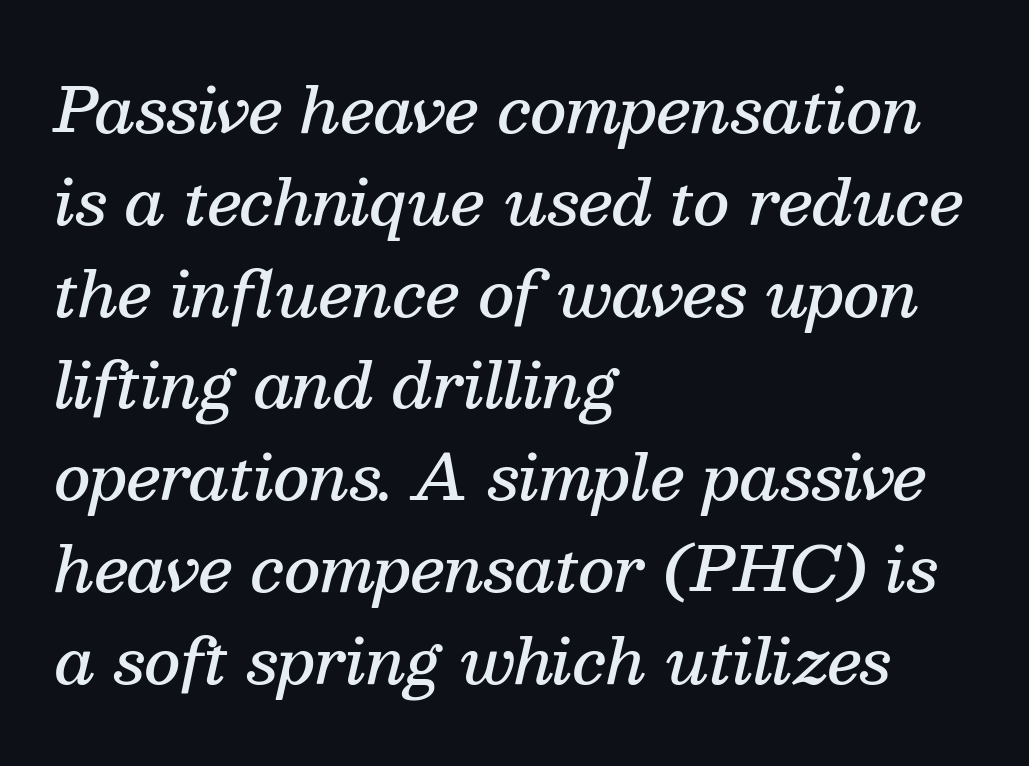
{"serif": "yes", "italic": "yes", "lean": "right", "slant_degrees": 13, "bold": "semi", "weight": "semibold", "width": "normal", "stroke_contrast": "medium", "x_height": "medium", "monospaced": "no", "underline": "no", "align": "left", "line_spacing": "normal", "line_spacing_ratio": 1.48, "letter_spacing": "normal", "letter_spacing_em": 0.0, "glyph_px": 62}
